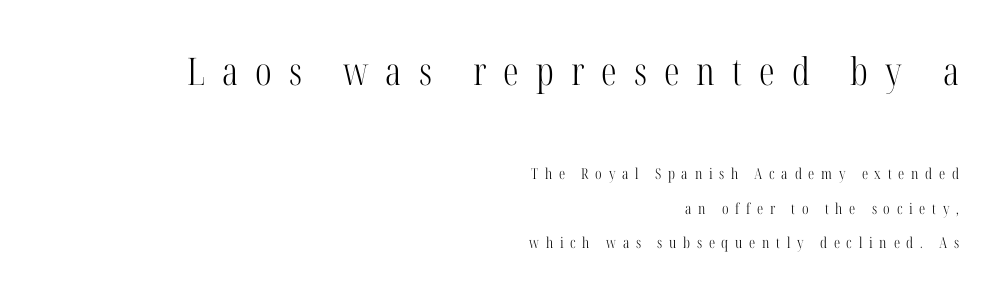
Q: Is the text bold? A: No.
Q: Is the text italic (slanted)? A: No, it is upright.
Q: Is the typeface a serif or a sans-serif typeface? A: Serif.
Q: Is the text underlined? A: No.
Q: How is the paragraph aligned? A: Right-aligned.
Q: Is the spacing between letters normal or unusually wide? A: Unusually wide.
Q: Is the spacing between lines tight, normal or loose? A: Loose.
Q: Which block of text is set in a larger size, the first (top) or the second (bottom)? A: The first (top) one.
Q: Width (condensed, normal, or wide)? A: Condensed.
Q: Stroke contrast? A: High.
Q: x-height? A: Medium.
Q: Monospaced? A: No.
